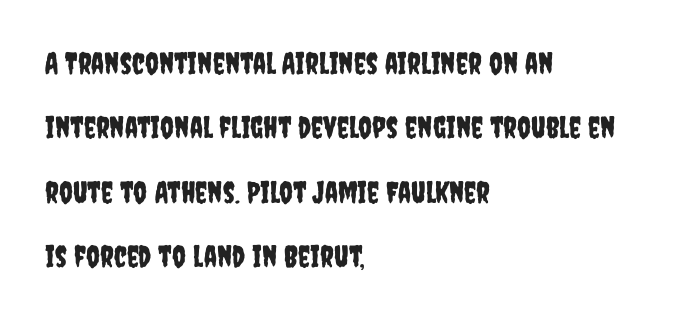
Q: Is the text italic (slanted)? A: No, it is upright.
Q: Is the typeface a serif or a sans-serif typeface? A: Sans-serif.
Q: Is the text underlined? A: No.
Q: How is the paragraph aligned? A: Left-aligned.
Q: Is the spacing between letters normal or unusually wide? A: Normal.
Q: Is the spacing between lines tight, normal or loose? A: Loose.
Q: Width (condensed, normal, or wide)? A: Condensed.
Q: Stroke contrast? A: Low.
Q: x-height? A: Large.
Q: Monospaced? A: No.
